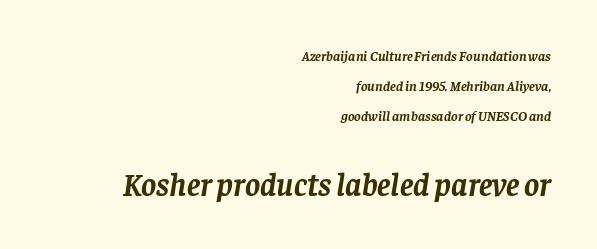
The image shows 32 px semibold serif type, italic (leaning right); set right-aligned, loose line spacing (2.15x), normal letter spacing, not underlined; the second (bottom) block is 2.29x larger; low stroke contrast and a large x-height.
